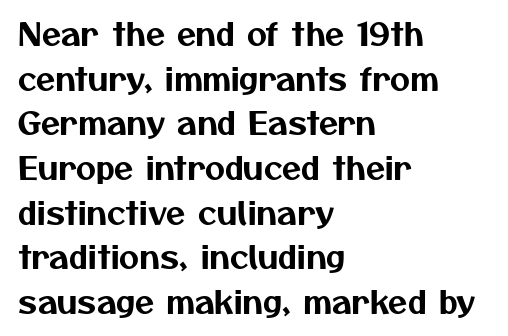
The image shows 31 px sans-serif type; set left-aligned, normal line spacing (1.44x), normal letter spacing, not underlined; medium stroke contrast and a medium x-height.
